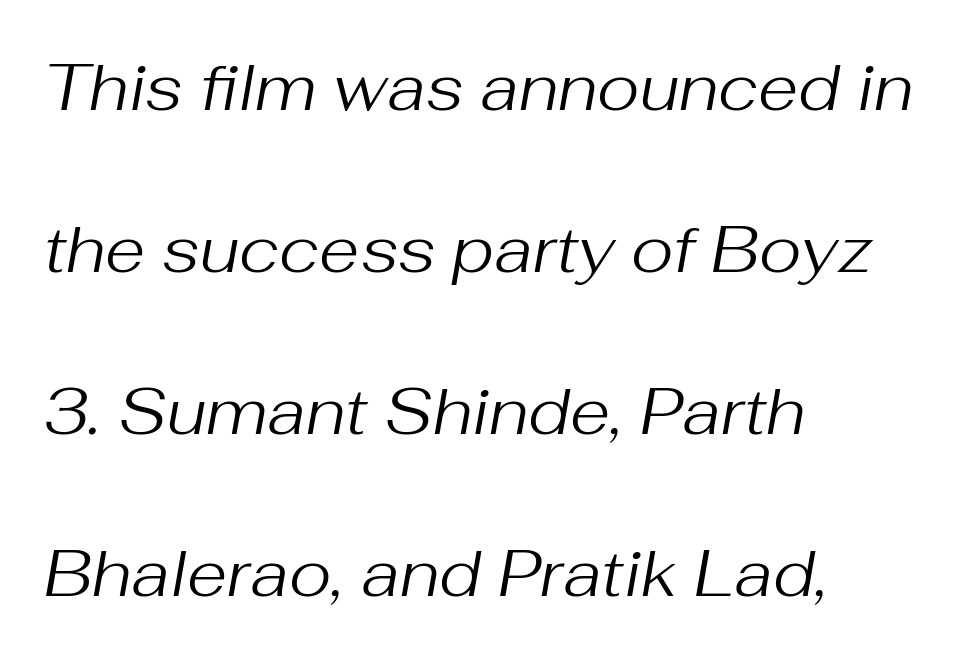
This sample trades compactness for vertical openness between lines. The gaps between neighbouring characters are ordinary and unremarkable. The strokes carry an ordinary text weight at most. The font's italic variant was chosen for this text.
